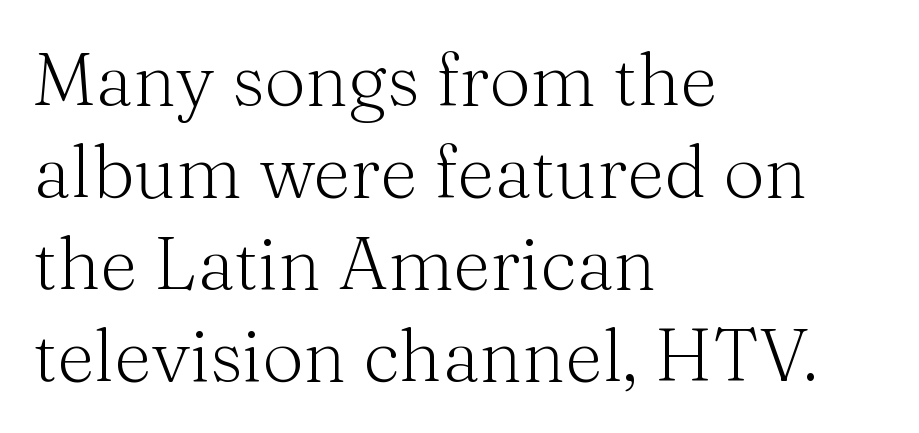
{"serif": "yes", "italic": "no", "bold": "no", "weight": "light", "width": "normal", "stroke_contrast": "medium", "x_height": "medium", "monospaced": "no", "underline": "no", "align": "left", "line_spacing": "normal", "line_spacing_ratio": 1.26, "letter_spacing": "normal", "letter_spacing_em": 0.0, "glyph_px": 73}
